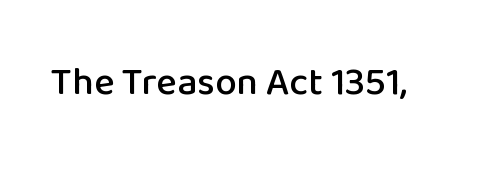
Vertical strokes here are truly vertical. Type without underlining. Here the designer chose a conventional face with non-uniform glyph widths. Font category for this specimen: sans-serif.
